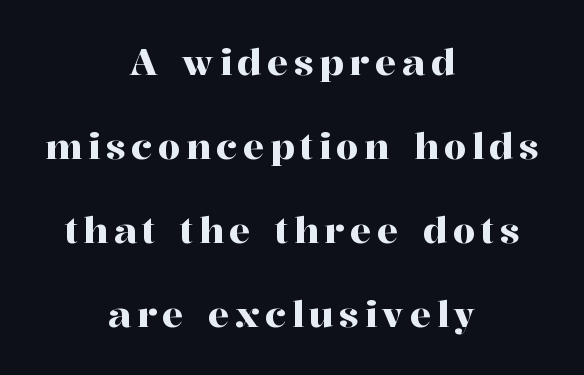
{"serif": "yes", "italic": "no", "width": "normal", "stroke_contrast": "high", "x_height": "medium", "monospaced": "no", "underline": "no", "align": "center", "line_spacing": "loose", "line_spacing_ratio": 2.33, "glyph_px": 36}
